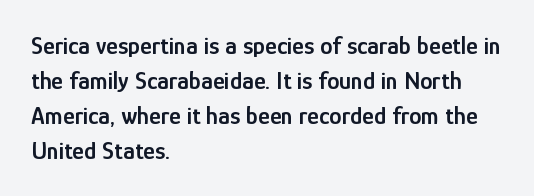
The image shows 25 px text type, upright; set left-aligned, normal line spacing (1.4x), normal letter spacing, not underlined.
